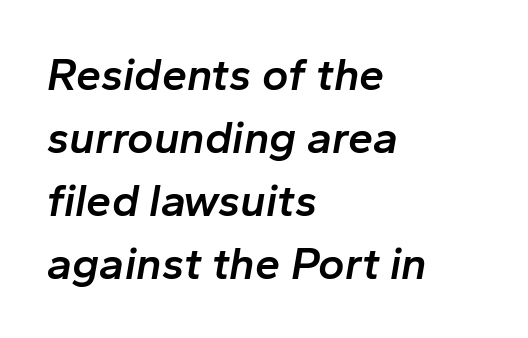
The typesetting leans somewhat heavy: a semibold. These lines keep a tight, regular rhythm from letter to letter. A typesetter would mark this as italic. Typeset ragged right — the left edge is the straight one. If you measured baseline to baseline, you'd find a middling distance.
